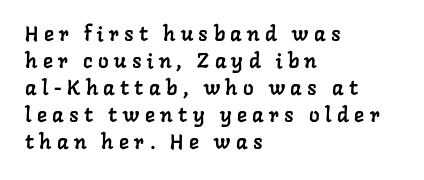
{"underline": "no", "align": "left", "line_spacing": "normal", "line_spacing_ratio": 1.29, "letter_spacing": "wide", "letter_spacing_em": 0.26, "glyph_px": 21}
